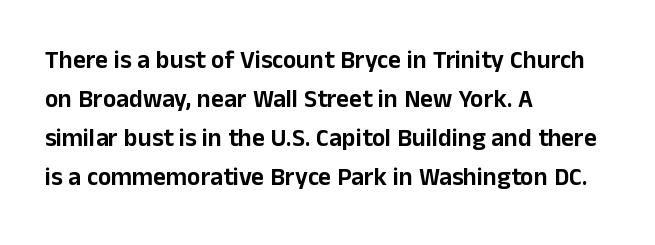
The horizontal fit of the characters is conventional and even. The passage shown stacks its lines at a standard gap. The letters stand straight up with perfectly vertical stems. Descender tails drop into unmarked territory. Is the block centered? No — it sits flush against the left margin.
